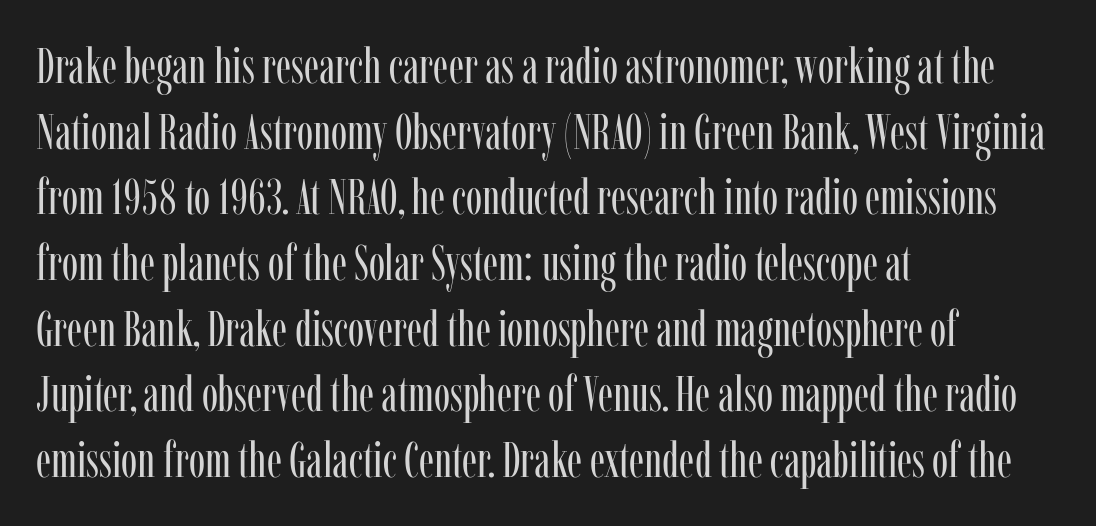
The image shows 49 px regular-weight, condensed serif type, upright; set left-aligned, normal line spacing (1.34x), normal letter spacing, not underlined; low stroke contrast and a medium x-height.
